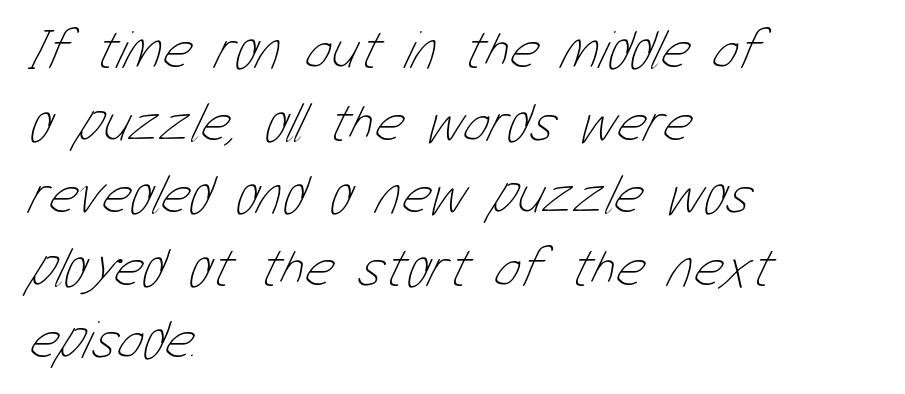
{"bold": "no", "weight": "thin", "width": "condensed", "stroke_contrast": "low", "x_height": "medium", "monospaced": "no", "underline": "no", "align": "left", "line_spacing": "normal", "line_spacing_ratio": 1.32, "letter_spacing": "normal", "letter_spacing_em": 0.0, "glyph_px": 55}
